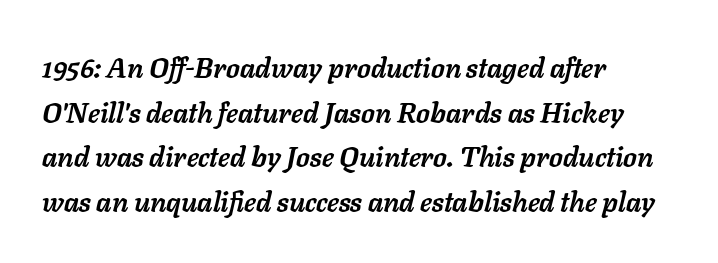
The image shows 28 px semibold type, italic (leaning right); set left-aligned, normal line spacing (1.59x), normal letter spacing, not underlined; low stroke contrast and a medium x-height.
